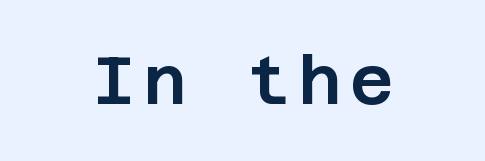
{"serif": "no", "italic": "no", "width": "normal", "stroke_contrast": "low", "x_height": "large", "underline": "no", "align": "center", "glyph_px": 67}
